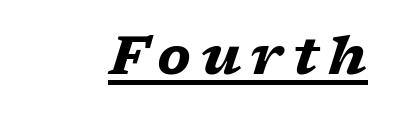
Q: Is the text bold? A: Yes.
Q: Is the text italic (slanted)? A: Yes, it leans right by about 17 degrees.
Q: Is the typeface a serif or a sans-serif typeface? A: Serif.
Q: Is the text underlined? A: Yes.
Q: Width (condensed, normal, or wide)? A: Wide.
Q: Stroke contrast? A: Low.
Q: x-height? A: Medium.
Q: Monospaced? A: No.
